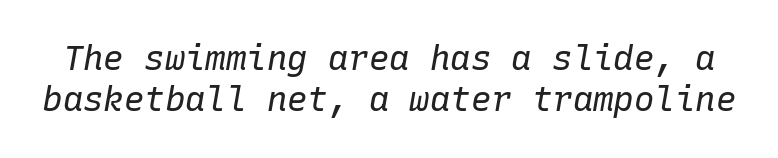
This sample has the even, mechanical cadence of fixed-width lettering. The whole block is typeset with a tilt. Lines of text with bare space underneath. Nothing unusual about the tracking: characters are spaced as the font intends. The cut favours lightness, reaching ordinary text weight at its darkest.
